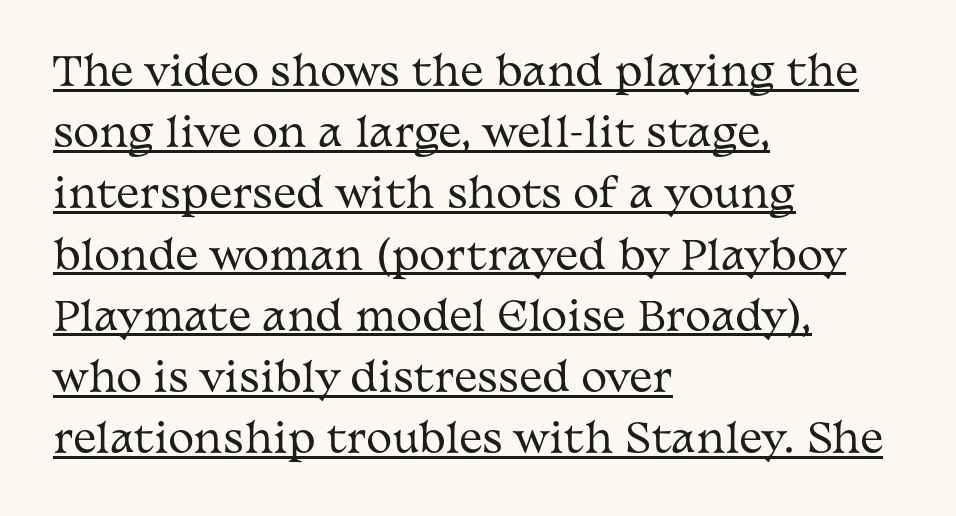
Q: Is the text bold? A: No.
Q: Is the text italic (slanted)? A: No, it is upright.
Q: Is the typeface a serif or a sans-serif typeface? A: Serif.
Q: Is the text underlined? A: Yes.
Q: How is the paragraph aligned? A: Left-aligned.
Q: Is the spacing between letters normal or unusually wide? A: Normal.
Q: Is the spacing between lines tight, normal or loose? A: Normal.
Q: Width (condensed, normal, or wide)? A: Wide.
Q: Stroke contrast? A: Medium.
Q: x-height? A: Medium.
Q: Monospaced? A: No.
